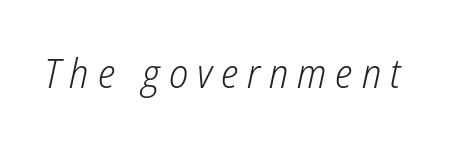
Summary of weight: not heavy and not bold. Emphasis-style slanted type is in use. The space directly below the letters is spotless. The face used here is proportionally spaced, like ordinary book or web type.
